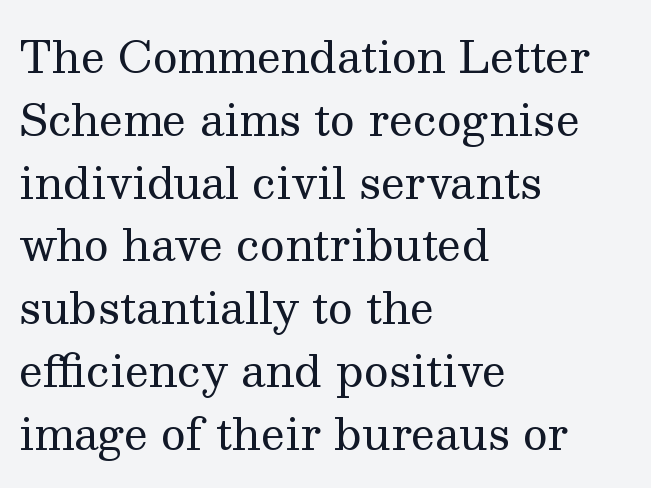
Q: Is the text bold? A: No.
Q: Is the text italic (slanted)? A: No, it is upright.
Q: Is the typeface a serif or a sans-serif typeface? A: Serif.
Q: Is the text underlined? A: No.
Q: How is the paragraph aligned? A: Left-aligned.
Q: Is the spacing between letters normal or unusually wide? A: Normal.
Q: Is the spacing between lines tight, normal or loose? A: Normal.
Q: Width (condensed, normal, or wide)? A: Normal.
Q: Stroke contrast? A: Medium.
Q: x-height? A: Medium.
Q: Monospaced? A: No.
